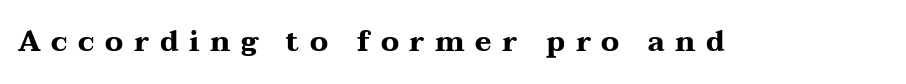
The image shows 28 px heavy, wide serif type, upright; set unusually wide letter spacing (+0.38 em), not underlined; medium stroke contrast and a medium x-height.
